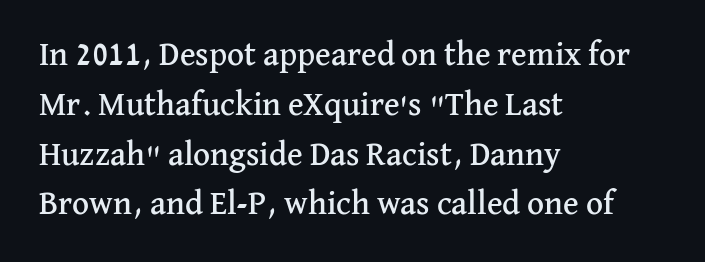
The image shows 33 px serif type, upright; set left-aligned, normal line spacing (1.51x), normal letter spacing, not underlined; medium stroke contrast and a medium x-height.
